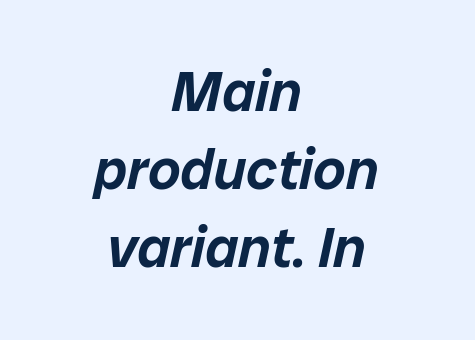
Here the designer chose a conventional face with non-uniform glyph widths. Casual observation: everything's sitting right in the middle. You could call the tracking neutral — neither tight nor loose. The designer left line spacing at the default. Descenders are the only things crossing below the line. Compared with ordinary roman type, these characters are visibly tilted.
